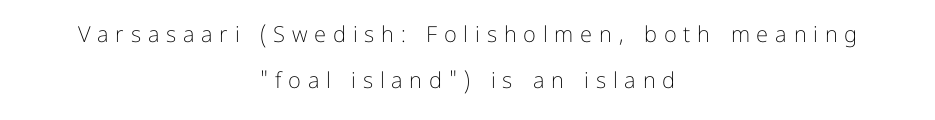
{"italic": "no", "bold": "no", "underline": "no", "align": "center", "line_spacing": "loose", "line_spacing_ratio": 2.1, "letter_spacing": "wide", "letter_spacing_em": 0.31, "glyph_px": 22}
